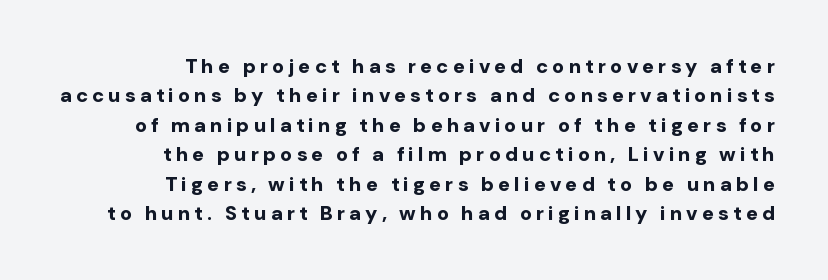
Each line ends at the same right margin while the left side varies. Ordinary non-slanted type is in use. The letterforms stand isolated, each surrounded by extra space. You'd pick this weight for a headline — it's a proper bold.
